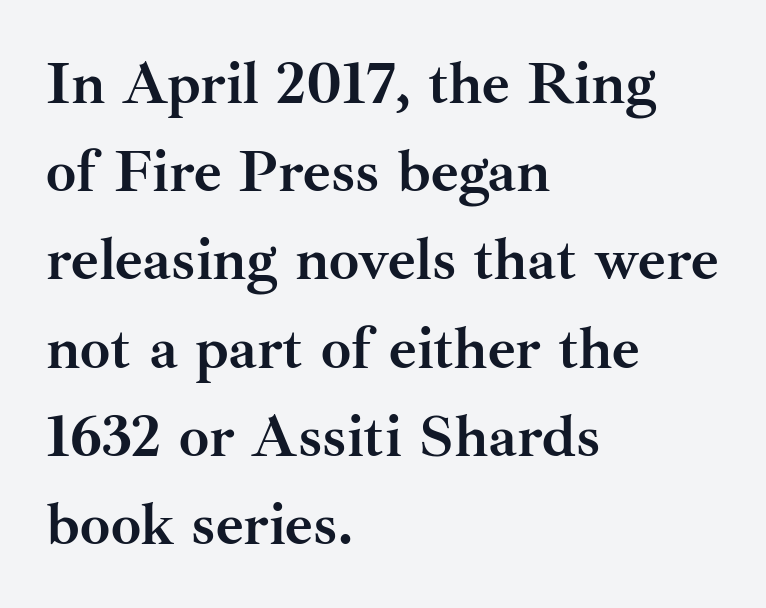
The image shows 60 px semibold serif type, upright; set left-aligned, normal line spacing (1.47x), normal letter spacing, not underlined; medium stroke contrast and a small x-height.
